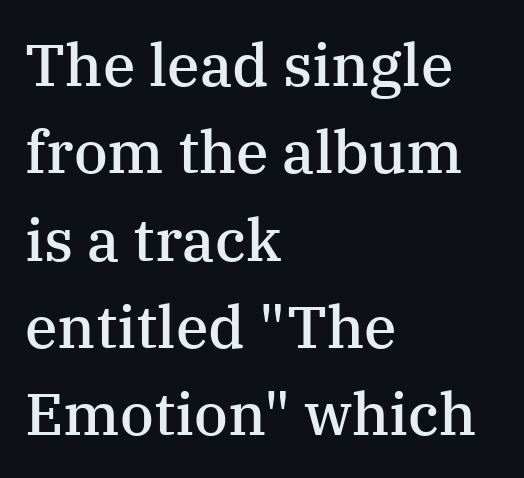
Q: Is the text bold? A: Semi-bold.
Q: Is the text italic (slanted)? A: No, it is upright.
Q: Is the typeface a serif or a sans-serif typeface? A: Serif.
Q: Is the text underlined? A: No.
Q: How is the paragraph aligned? A: Left-aligned.
Q: Is the spacing between letters normal or unusually wide? A: Normal.
Q: Is the spacing between lines tight, normal or loose? A: Normal.
Q: Width (condensed, normal, or wide)? A: Normal.
Q: Stroke contrast? A: Medium.
Q: x-height? A: Medium.
Q: Monospaced? A: No.
